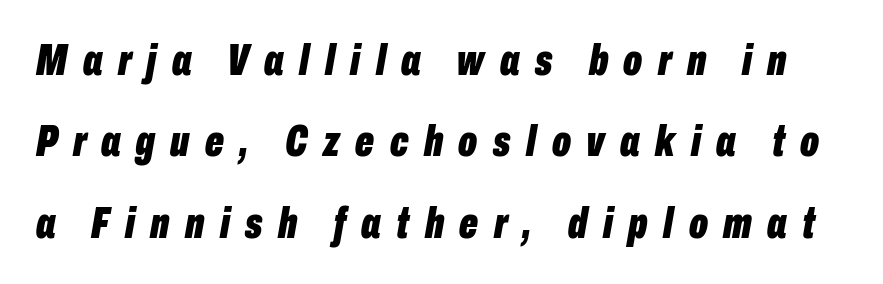
The image shows 44 px bold, condensed type, italic (leaning right); set line spacing 1.85x, unusually wide letter spacing (+0.35 em), not underlined; low stroke contrast and a medium x-height.
